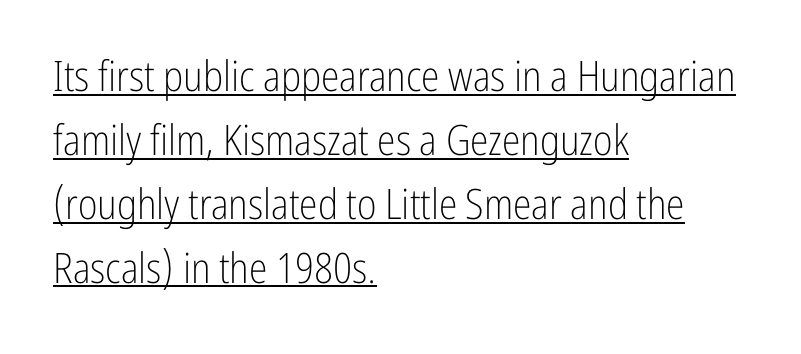
Q: Is the text bold? A: No.
Q: Is the text italic (slanted)? A: No, it is upright.
Q: Is the typeface a serif or a sans-serif typeface? A: Sans-serif.
Q: Is the text underlined? A: Yes.
Q: How is the paragraph aligned? A: Left-aligned.
Q: Is the spacing between letters normal or unusually wide? A: Normal.
Q: Is the spacing between lines tight, normal or loose? A: Normal.
Q: Width (condensed, normal, or wide)? A: Condensed.
Q: Stroke contrast? A: Low.
Q: x-height? A: Medium.
Q: Monospaced? A: No.
